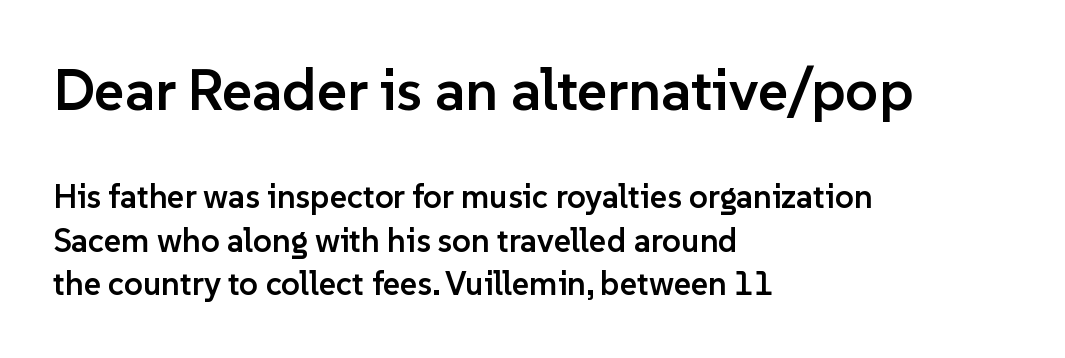
Does the bottom block carry the larger type? No, the top block does. Rows of type keep a routine distance in the vertical direction. This rendering employs a face without finishing strokes, i.e., a sans-serif. Spacing verdict: proportional, widths tailored to each character. Glance below the letters and you will spot only blank space. Students, this is semibold: more ink than regular, less than bold.
